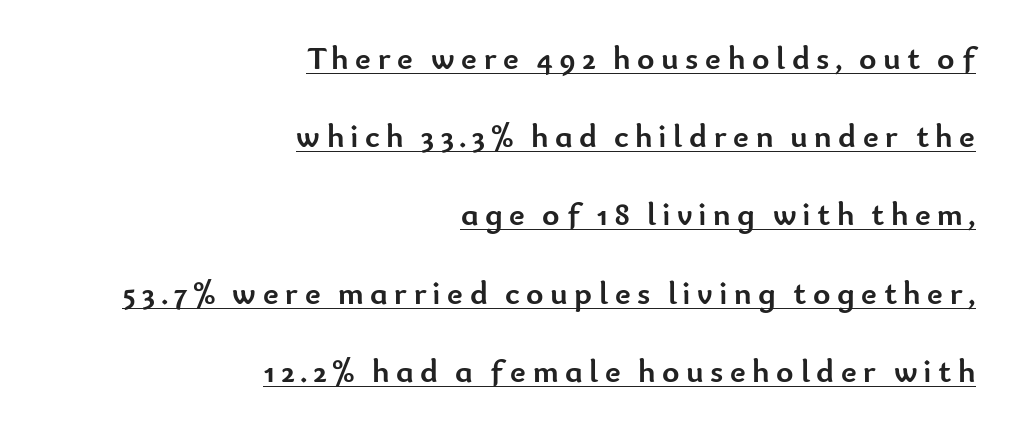
Q: Is the text bold? A: Yes.
Q: Is the text italic (slanted)? A: No, it is upright.
Q: Is the typeface a serif or a sans-serif typeface? A: Sans-serif.
Q: Is the text underlined? A: Yes.
Q: How is the paragraph aligned? A: Right-aligned.
Q: Is the spacing between letters normal or unusually wide? A: Unusually wide.
Q: Is the spacing between lines tight, normal or loose? A: Loose.
Q: Width (condensed, normal, or wide)? A: Normal.
Q: Stroke contrast? A: Low.
Q: x-height? A: Small.
Q: Monospaced? A: No.
